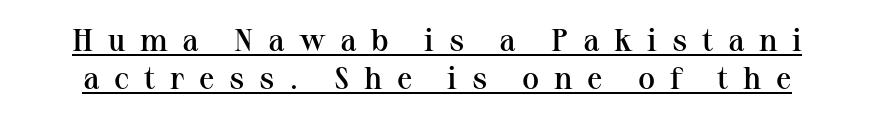
Typographic density is moderately raised because the face is semibold. What stands out about the letter spacing? Its width — letters are far apart. The specimen includes a rule beneath the text block's lines. Think of a printed novel: that variable character pitch is what you see here.
